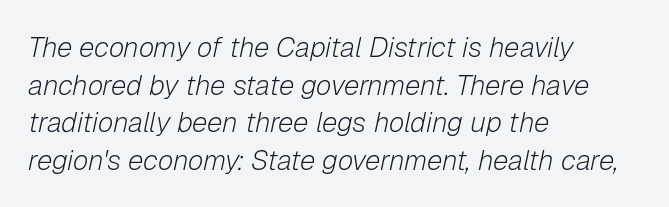
The image shows 28 px light type, italic (leaning right); set left-aligned, normal line spacing (1.34x), normal letter spacing, not underlined; low stroke contrast and a medium x-height.
